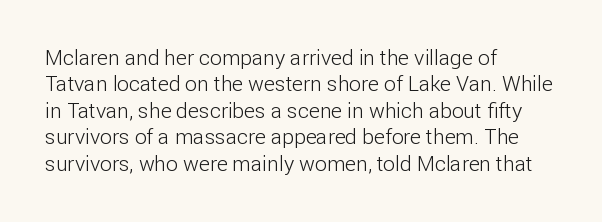
The image shows 21 px text type, upright; set left-aligned, normal line spacing (1.26x), normal letter spacing, not underlined.
